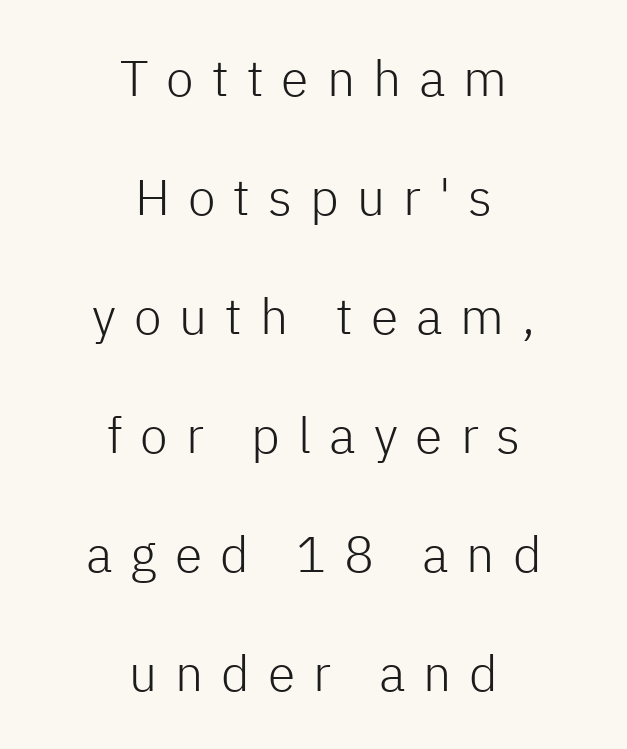
{"serif": "no", "italic": "no", "bold": "no", "weight": "light", "width": "normal", "stroke_contrast": "low", "x_height": "medium", "monospaced": "no", "underline": "no", "align": "center", "line_spacing": "loose", "line_spacing_ratio": 2.38, "letter_spacing": "wide", "letter_spacing_em": 0.36, "glyph_px": 50}
